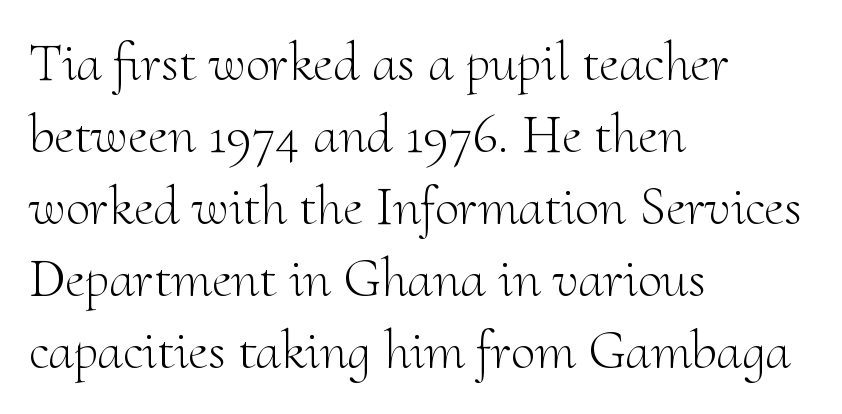
The image shows 55 px light serif type, upright; set left-aligned, normal line spacing (1.31x), normal letter spacing, not underlined; medium stroke contrast and a small x-height.
